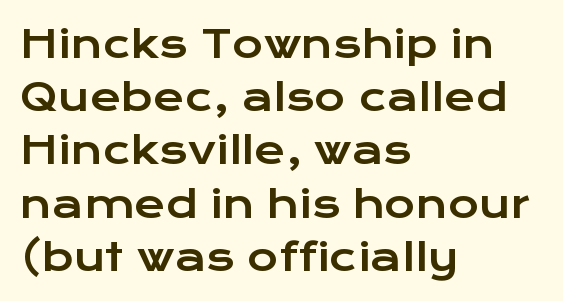
{"serif": "no", "italic": "no", "width": "wide", "stroke_contrast": "low", "x_height": "medium", "monospaced": "no", "underline": "no", "align": "left", "line_spacing": "normal", "line_spacing_ratio": 1.4, "letter_spacing": "normal", "letter_spacing_em": 0.0, "glyph_px": 38}
